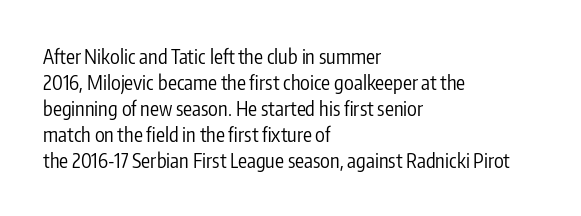
{"italic": "no", "bold": "no", "underline": "no", "align": "left", "line_spacing": "normal", "line_spacing_ratio": 1.3, "letter_spacing": "normal", "letter_spacing_em": 0.0, "glyph_px": 20}
